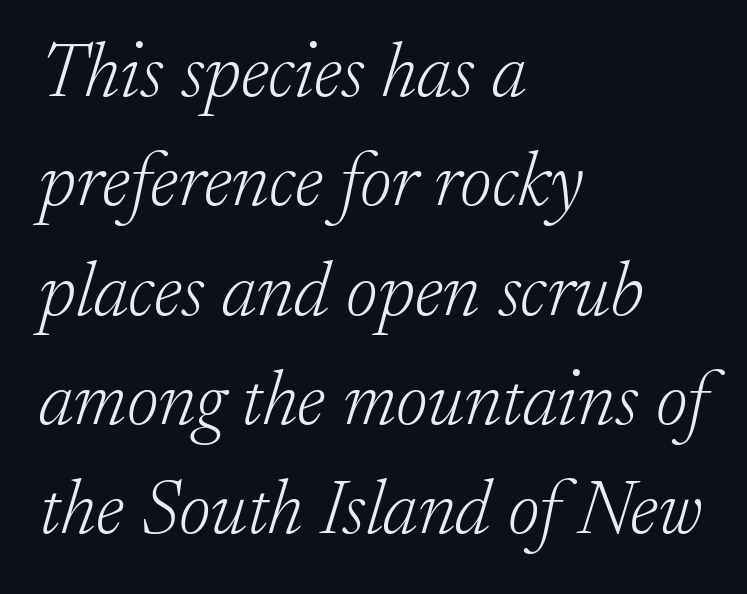
Q: Is the text bold? A: No.
Q: Is the text italic (slanted)? A: Yes, it leans right by about 17 degrees.
Q: Is the typeface a serif or a sans-serif typeface? A: Serif.
Q: Is the text underlined? A: No.
Q: How is the paragraph aligned? A: Left-aligned.
Q: Is the spacing between letters normal or unusually wide? A: Normal.
Q: Is the spacing between lines tight, normal or loose? A: Normal.
Q: Width (condensed, normal, or wide)? A: Normal.
Q: Stroke contrast? A: Low.
Q: x-height? A: Small.
Q: Monospaced? A: No.
